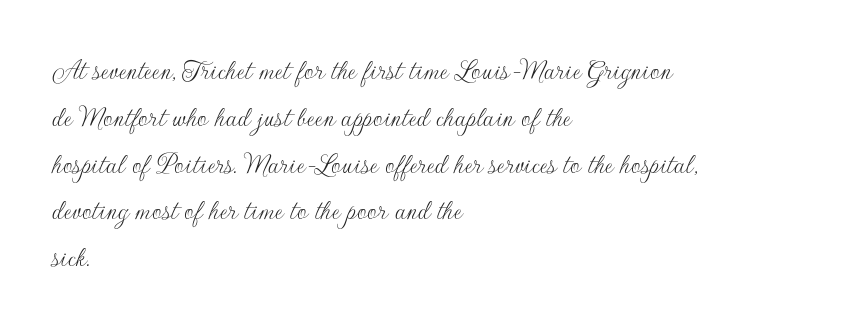
{"serif": "no", "bold": "no", "weight": "thin", "width": "normal", "stroke_contrast": "low", "x_height": "small", "monospaced": "no", "underline": "no", "align": "left", "line_spacing": "normal", "line_spacing_ratio": 1.56, "letter_spacing": "normal", "letter_spacing_em": 0.0, "glyph_px": 30}
